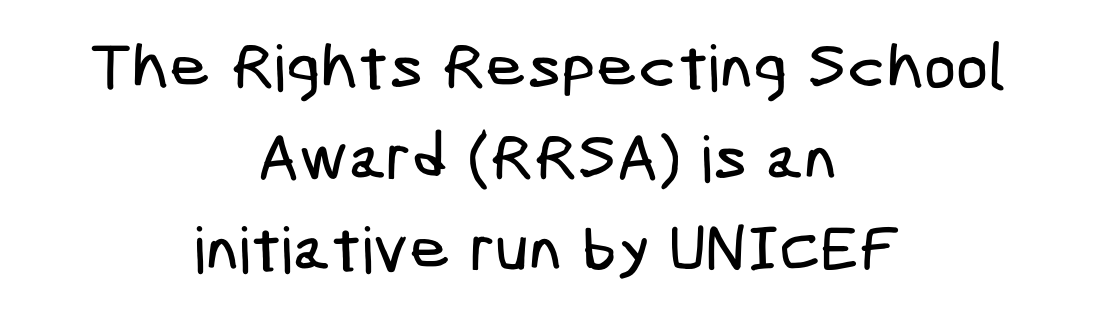
The image shows 64 px condensed sans-serif type; set centered, normal line spacing (1.42x), normal letter spacing, not underlined; low stroke contrast and a medium x-height.
